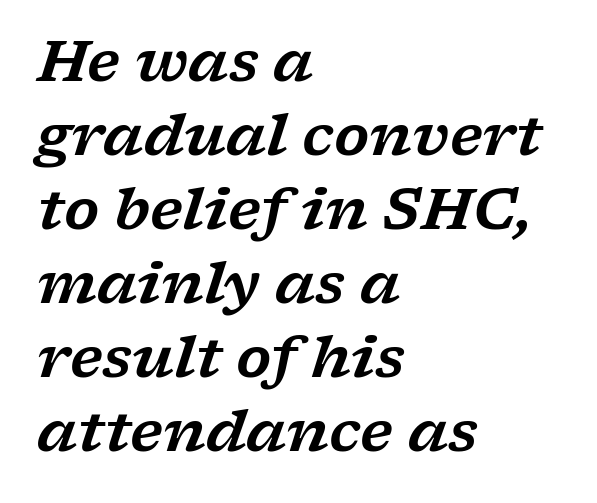
Proportional: the letters do not fall into vertical columns. Slanted lettering throughout. Compared with a centered layout, this one pins lines to the left instead. This is serif lettering, the kind often seen in printed books. The block of text has a typical density, with ordinary space between rows.
